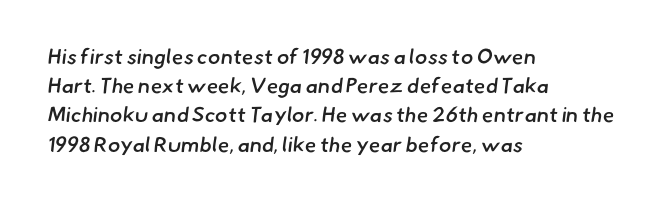
The image shows 21 px text type; set left-aligned, normal line spacing (1.39x), normal letter spacing, not underlined.
